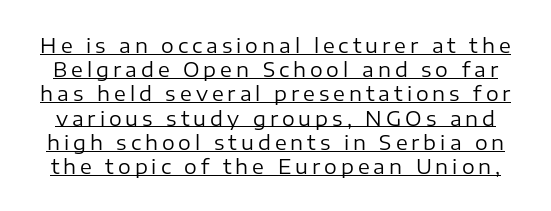
Q: Is the text bold? A: No.
Q: Is the text italic (slanted)? A: No, it is upright.
Q: Is the text underlined? A: Yes.
Q: Is the spacing between letters normal or unusually wide? A: Unusually wide.
